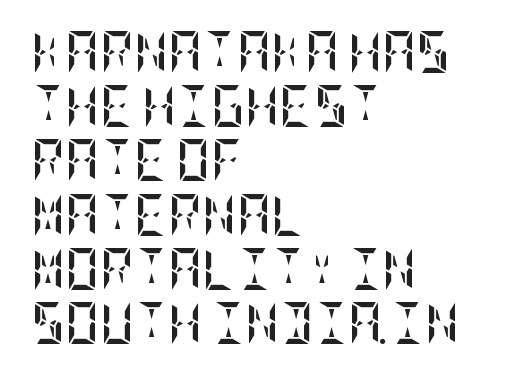
The image shows 42 px semibold, condensed type, upright; set left-aligned, normal line spacing (1.29x), normal letter spacing, not underlined; low stroke contrast and a large x-height.
